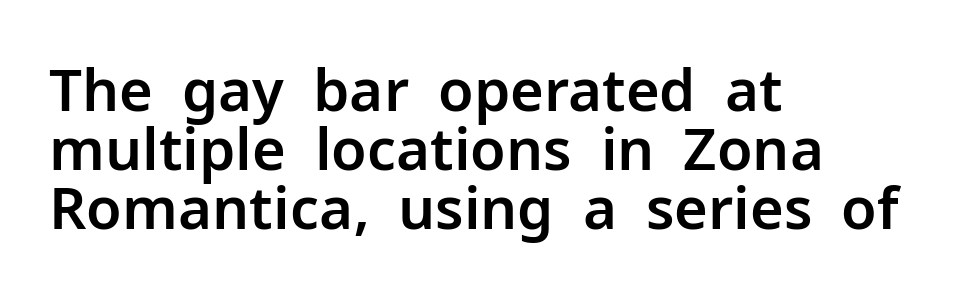
You could not count columns in this text — the font is proportionally spaced. The lines in this sample share a left origin and differ only in where they stop. Unlike a traditional serif, this face leaves its strokes unadorned. Very little white space separates one row of letters from the next. Italic: no, the glyphs are upright roman.
